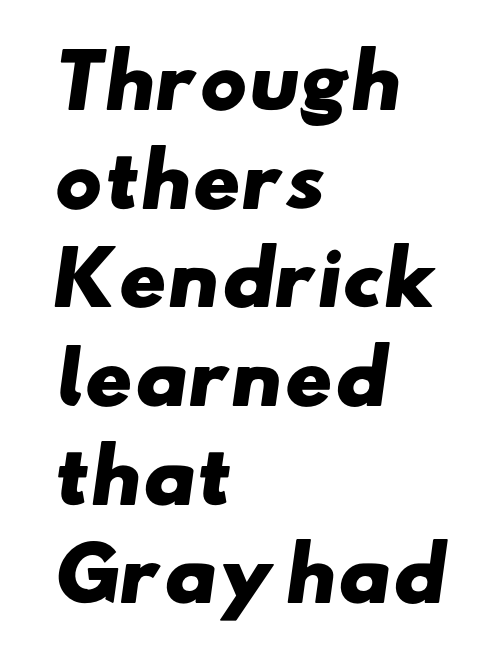
{"serif": "no", "bold": "yes", "weight": "heavy", "width": "wide", "stroke_contrast": "low", "x_height": "small", "monospaced": "no", "underline": "no", "align": "left", "line_spacing": "normal", "line_spacing_ratio": 1.37, "letter_spacing": "normal", "letter_spacing_em": 0.0, "glyph_px": 72}
